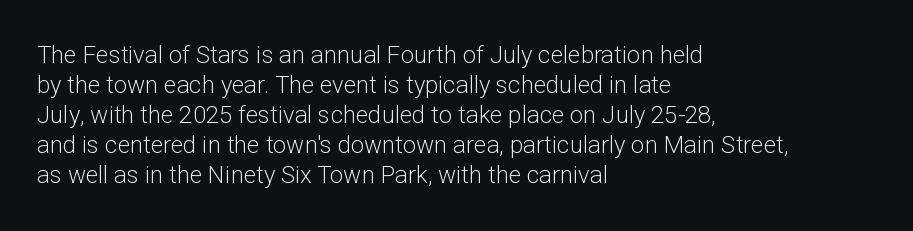
Q: Is the text bold? A: No.
Q: Is the text italic (slanted)? A: No, it is upright.
Q: Is the text underlined? A: No.
Q: How is the paragraph aligned? A: Left-aligned.
Q: Is the spacing between letters normal or unusually wide? A: Normal.
Q: Is the spacing between lines tight, normal or loose? A: Normal.
